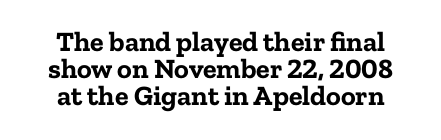
The image shows 28 px bold serif type, upright; set tight line spacing (0.97x), normal letter spacing, not underlined; low stroke contrast and a medium x-height.
